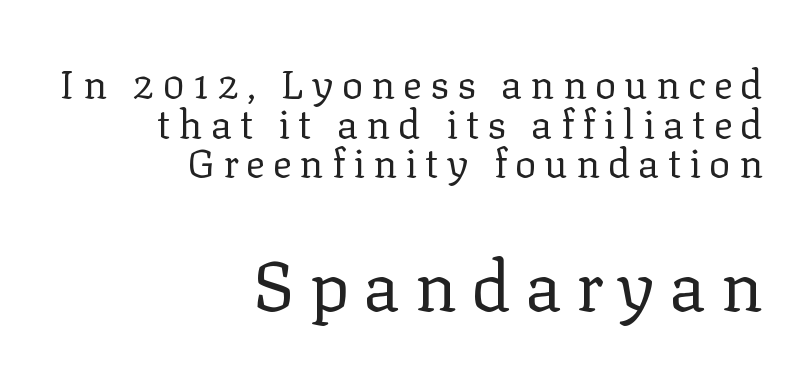
Unbolded letterforms with no extra heft. If you drew a line through each stem, it would be perfectly vertical. A clean baseline with only descenders dipping below it. The face used here is rendered with a markedly widened letterfit.
